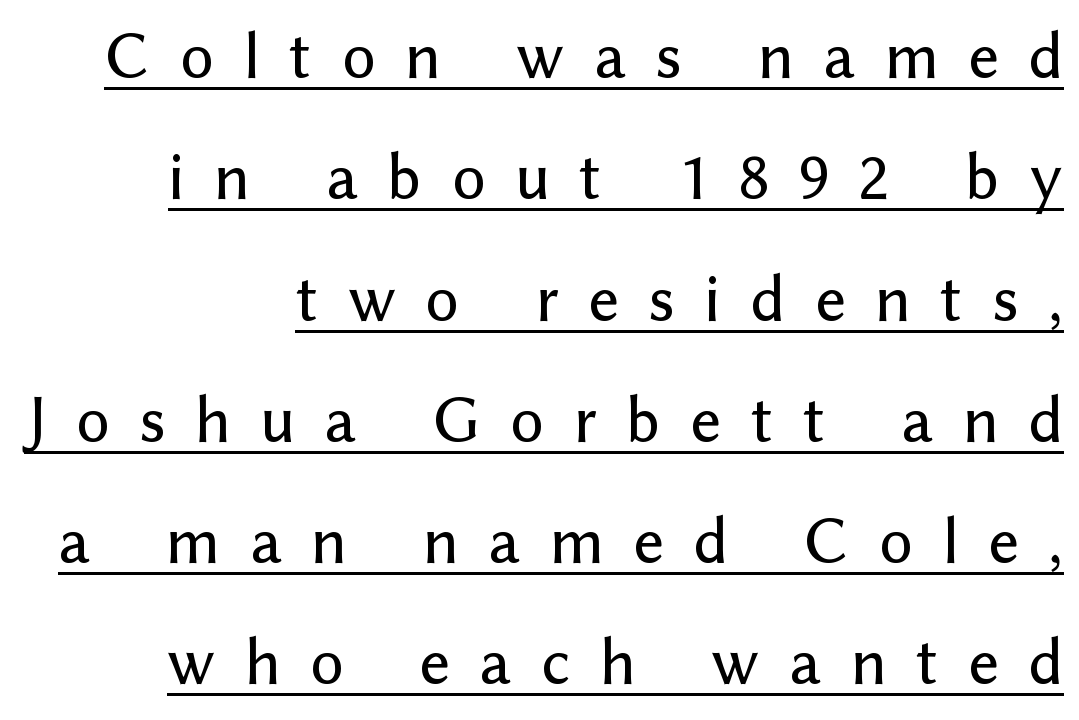
The image shows 67 px sans-serif type, upright; set right-aligned, line spacing 1.81x, unusually wide letter spacing (+0.44 em), underlined; low stroke contrast and a medium x-height.
